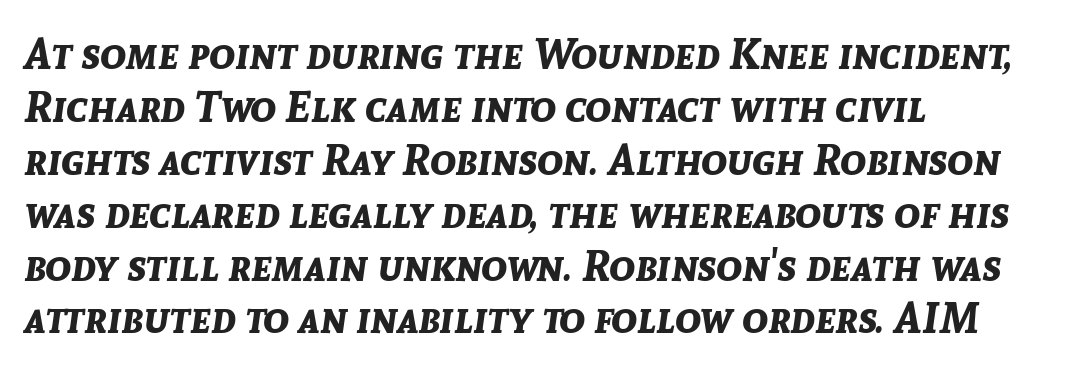
This sample has the flowing, uneven cadence of proportional lettering. The text carries the slant typical of an italic or oblique font. Only glyphs here, with clear space below each row. Weight: bold. Every row of glyphs begins at an identical x-position on the left. Tracking value appears to be zero — textbook default spacing.
